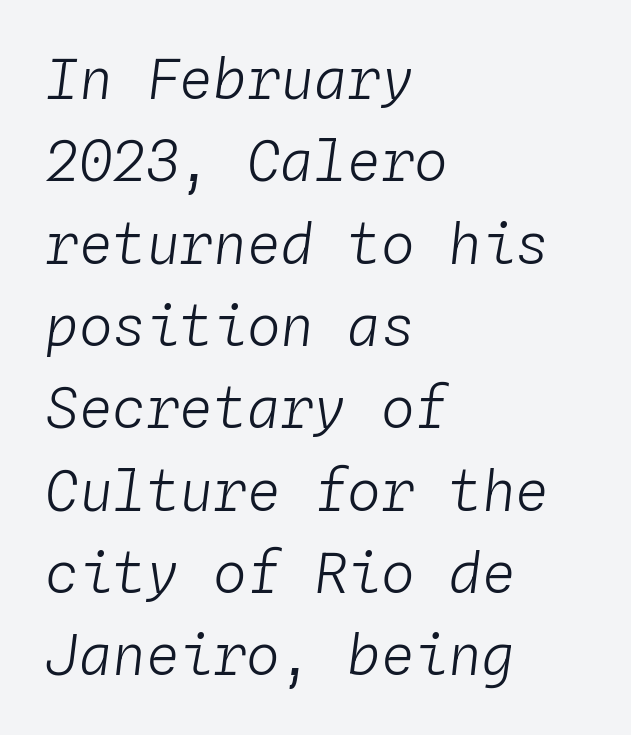
You can tell it's italic because the verticals aren't actually vertical. Any mark beneath the type? The region is blank. Compared with typical body copy, the letter spacing here is the same. If you drew a ruler down the left edge, every line would touch it.
